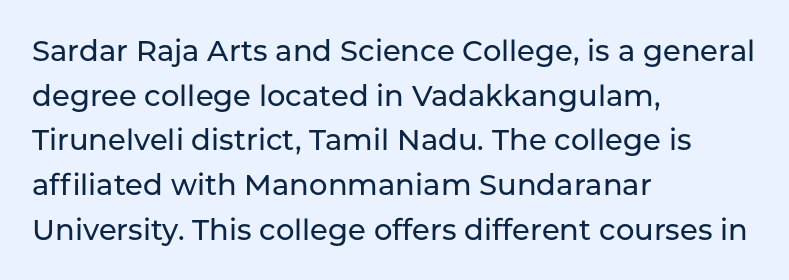
Nope, no serifs anywhere on these letters. You can tell it's not italic because the verticals are truly vertical. What's the leading like? Ordinary, nothing unusual. All the whitespace from short lines collects on the right. Tracking value appears to be zero — textbook default spacing.
